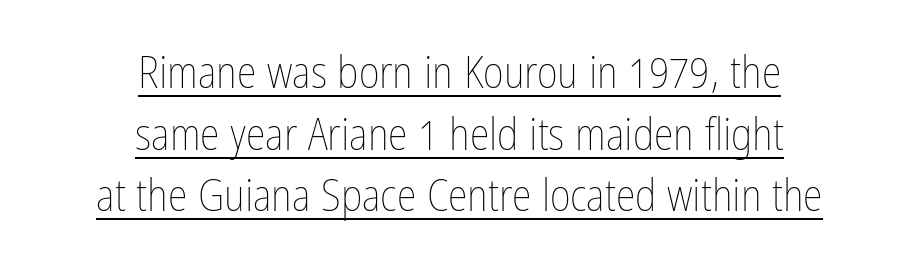
{"italic": "no", "bold": "no", "weight": "thin", "width": "condensed", "stroke_contrast": "low", "x_height": "medium", "monospaced": "no", "underline": "yes", "align": "center", "line_spacing": "normal", "line_spacing_ratio": 1.37, "letter_spacing": "normal", "letter_spacing_em": 0.0, "glyph_px": 45}
